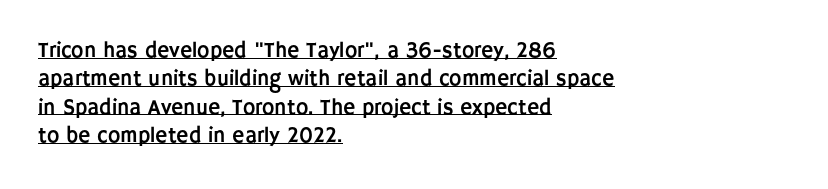
{"italic": "no", "underline": "yes", "align": "left", "line_spacing": "normal", "line_spacing_ratio": 1.35, "letter_spacing": "normal", "letter_spacing_em": 0.0, "glyph_px": 21}
